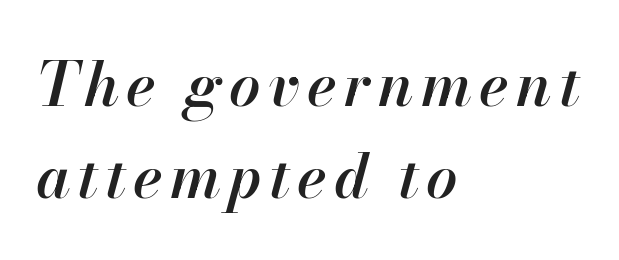
Q: Is the text bold? A: Semi-bold.
Q: Is the text italic (slanted)? A: Yes, it leans right by about 13 degrees.
Q: Is the text underlined? A: No.
Q: How is the paragraph aligned? A: Left-aligned.
Q: Is the spacing between lines tight, normal or loose? A: Normal.
Q: Width (condensed, normal, or wide)? A: Normal.
Q: Stroke contrast? A: High.
Q: x-height? A: Small.
Q: Monospaced? A: No.
